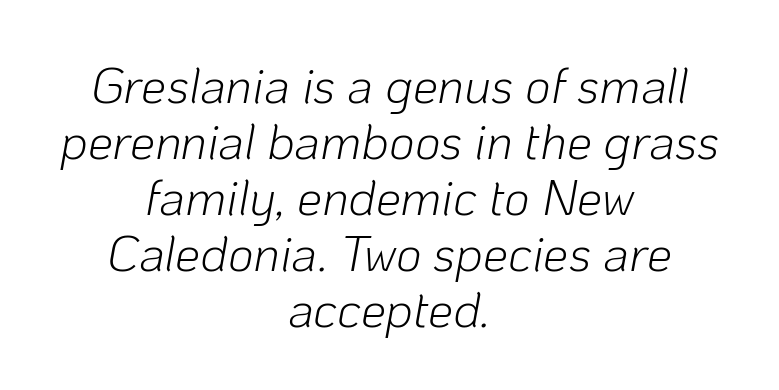
Every row of glyphs is offset so its center matches the block's center. The words here are not underlined. These lines were composed using italics. The passage shown has conventional tracking throughout. Vertical spacing — tight.
